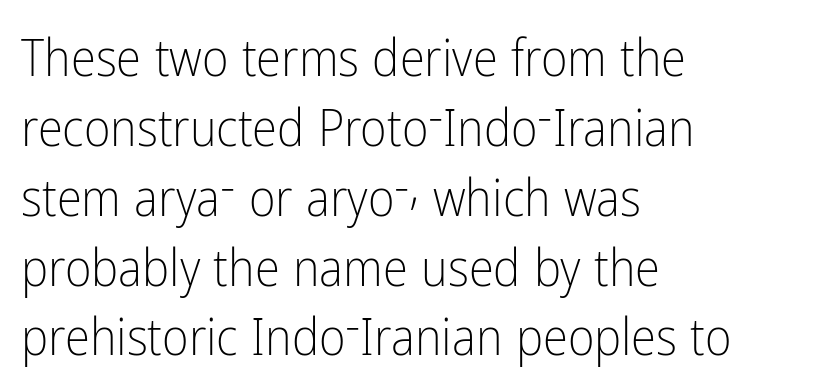
The image shows 51 px light, condensed sans-serif type, upright; set left-aligned, normal line spacing (1.37x), normal letter spacing, not underlined; low stroke contrast and a medium x-height.
